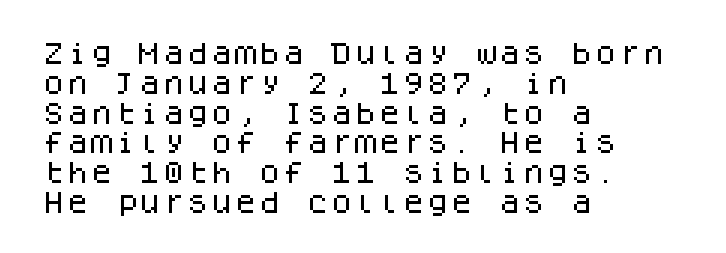
Q: Is the text italic (slanted)? A: No, it is upright.
Q: Is the text underlined? A: No.
Q: How is the paragraph aligned? A: Left-aligned.
Q: Is the spacing between letters normal or unusually wide? A: Normal.
